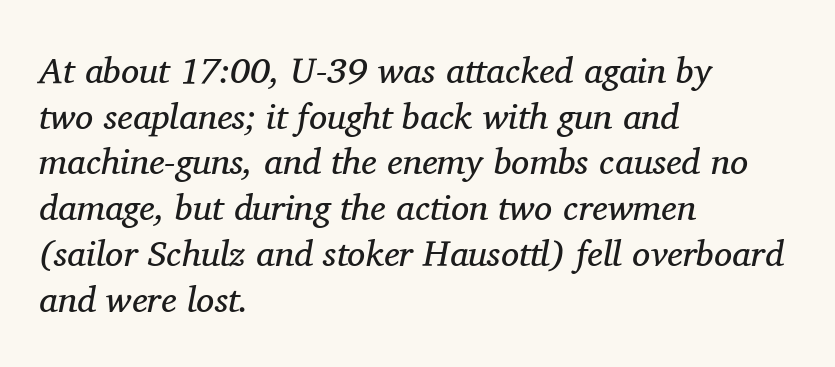
The image shows 36 px regular-weight serif type, italic (leaning right); set left-aligned, normal line spacing (1.27x), normal letter spacing, not underlined; medium stroke contrast and a medium x-height.
